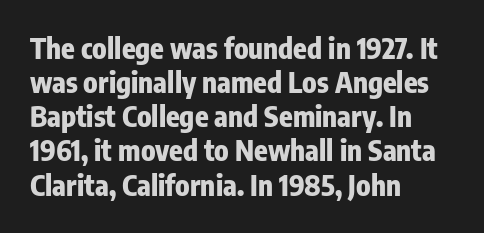
Q: Is the text bold? A: Yes.
Q: Is the text italic (slanted)? A: No, it is upright.
Q: Is the typeface a serif or a sans-serif typeface? A: Sans-serif.
Q: Is the text underlined? A: No.
Q: How is the paragraph aligned? A: Left-aligned.
Q: Is the spacing between letters normal or unusually wide? A: Normal.
Q: Width (condensed, normal, or wide)? A: Condensed.
Q: Stroke contrast? A: Low.
Q: x-height? A: Medium.
Q: Monospaced? A: No.
